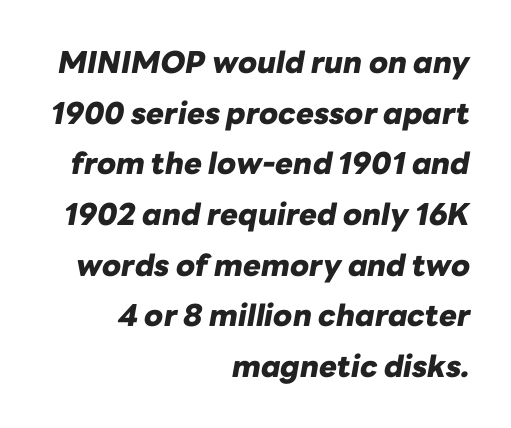
The image shows 30 px heavy type, italic (leaning right); set right-aligned, normal line spacing (1.69x), normal letter spacing, not underlined; low stroke contrast and a medium x-height.
